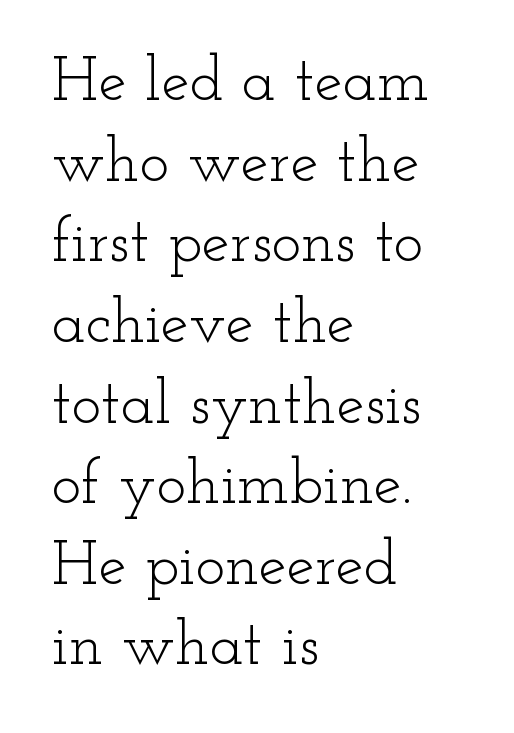
{"serif": "yes", "italic": "no", "bold": "no", "weight": "light", "width": "wide", "stroke_contrast": "low", "x_height": "small", "monospaced": "no", "underline": "no", "align": "left", "line_spacing": "normal", "line_spacing_ratio": 1.28, "letter_spacing": "normal", "letter_spacing_em": 0.0, "glyph_px": 63}
